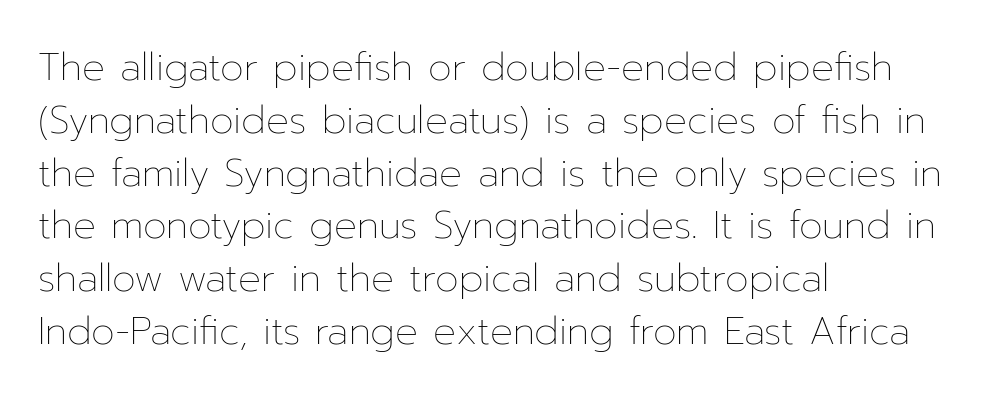
Q: Is the text bold? A: No.
Q: Is the text italic (slanted)? A: No, it is upright.
Q: Is the text underlined? A: No.
Q: How is the paragraph aligned? A: Left-aligned.
Q: Is the spacing between letters normal or unusually wide? A: Normal.
Q: Is the spacing between lines tight, normal or loose? A: Normal.
Q: Width (condensed, normal, or wide)? A: Normal.
Q: Stroke contrast? A: Low.
Q: x-height? A: Medium.
Q: Monospaced? A: No.
